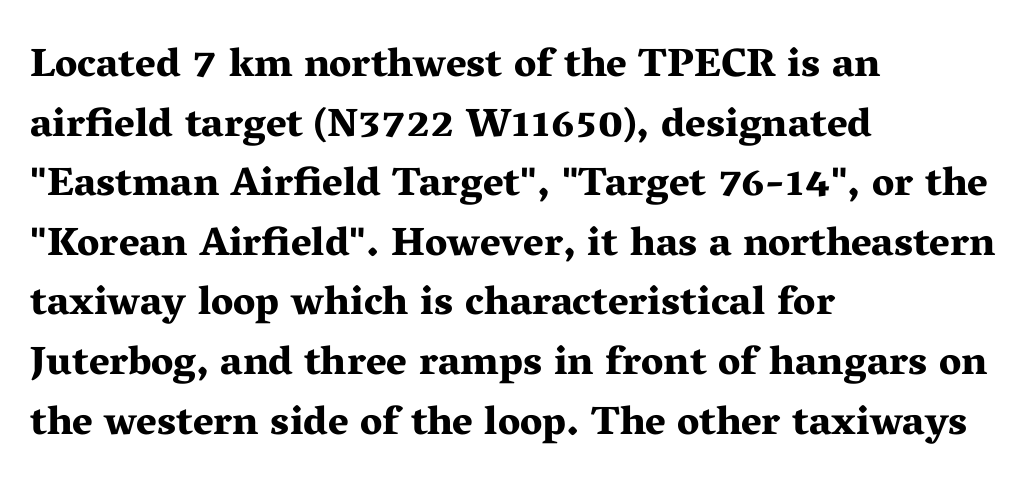
The passage shown is emphatically bold. These lines were composed using upright roman letters. Varying glyph widths throughout — classic text-font behaviour. Evenly set lines give the paragraph a standard silhouette.
